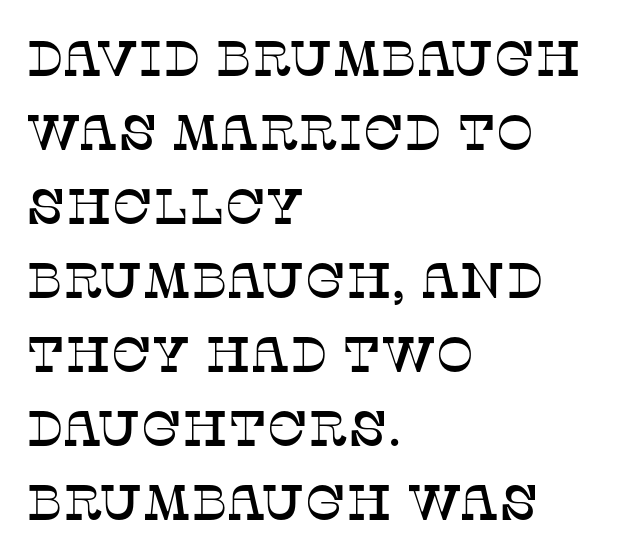
Q: Is the text italic (slanted)? A: No, it is upright.
Q: Is the typeface a serif or a sans-serif typeface? A: Serif.
Q: Is the text underlined? A: No.
Q: How is the paragraph aligned? A: Left-aligned.
Q: Is the spacing between letters normal or unusually wide? A: Normal.
Q: Is the spacing between lines tight, normal or loose? A: Normal.
Q: Width (condensed, normal, or wide)? A: Normal.
Q: Stroke contrast? A: Low.
Q: x-height? A: Large.
Q: Monospaced? A: No.
